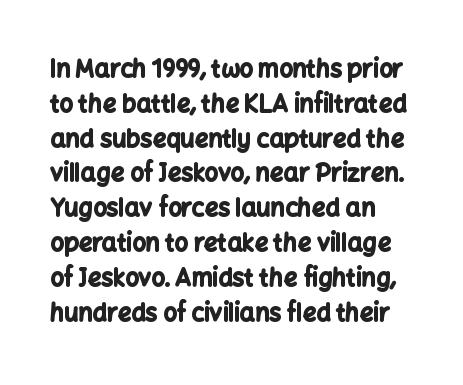
Nope, not italic — everything's standing straight. The passage shown has conventional tracking throughout. Bold? Absolutely — the strokes are thick and heavy. If you drew a ruler down the left edge, every line would touch it. The gap between lines stays unmarked. Horizontal bands of white between lines are of average thickness.
